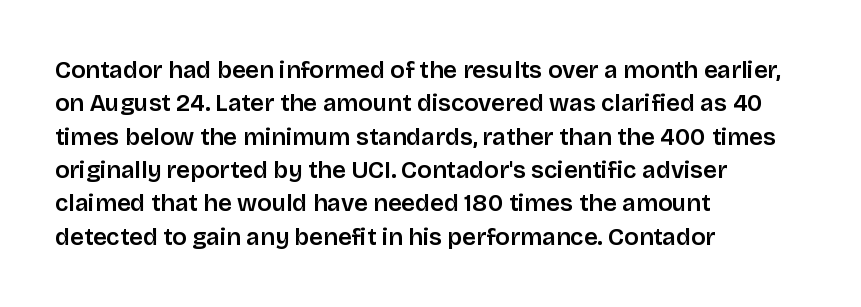
{"italic": "no", "underline": "no", "align": "left", "line_spacing": "normal", "line_spacing_ratio": 1.39, "letter_spacing": "normal", "letter_spacing_em": 0.0, "glyph_px": 24}
